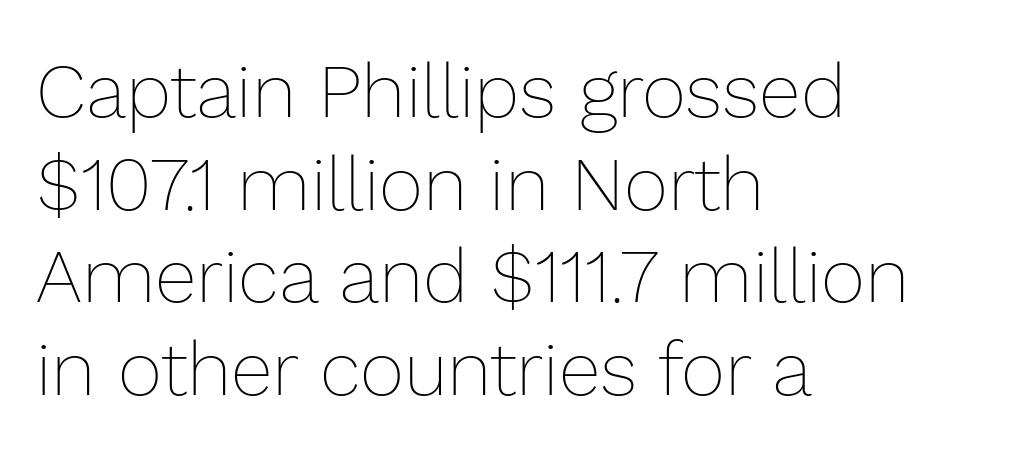
Q: Is the text bold? A: No.
Q: Is the text italic (slanted)? A: No, it is upright.
Q: Is the text underlined? A: No.
Q: How is the paragraph aligned? A: Left-aligned.
Q: Is the spacing between letters normal or unusually wide? A: Normal.
Q: Width (condensed, normal, or wide)? A: Normal.
Q: Stroke contrast? A: Low.
Q: x-height? A: Medium.
Q: Monospaced? A: No.
